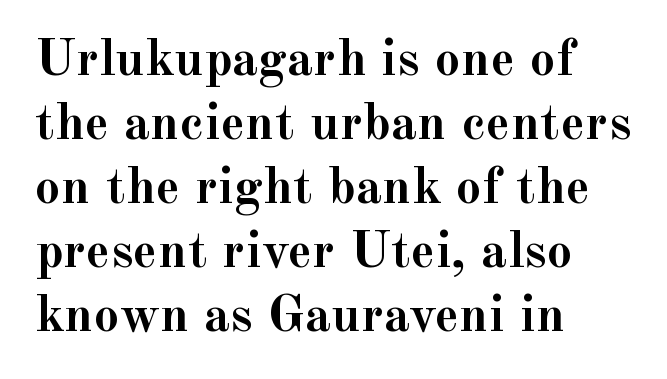
Q: Is the text bold? A: Yes.
Q: Is the text italic (slanted)? A: No, it is upright.
Q: Is the typeface a serif or a sans-serif typeface? A: Serif.
Q: Is the text underlined? A: No.
Q: How is the paragraph aligned? A: Left-aligned.
Q: Is the spacing between letters normal or unusually wide? A: Normal.
Q: Width (condensed, normal, or wide)? A: Normal.
Q: x-height? A: Small.
Q: Monospaced? A: No.
